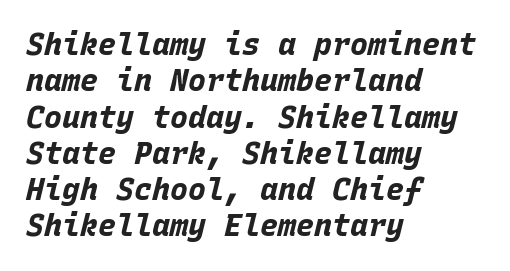
The image shows 30 px bold type, italic (leaning right), monospaced; set left-aligned, line spacing 1.21x, normal letter spacing, not underlined; low stroke contrast and a large x-height.
